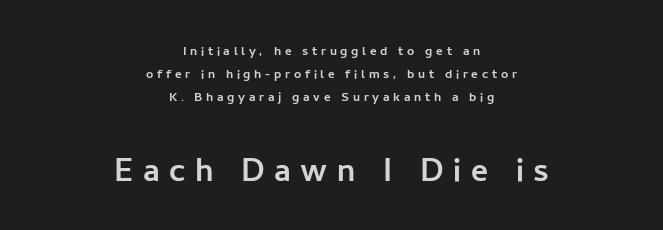
Here the designer chose a conventional face with non-uniform glyph widths. Words appear elongated and porous because spacing is wide. Regarding serifs, this sample does without them. The face used here appears at its bigger size in the lower chunk. Underlining? Definitely not there.
